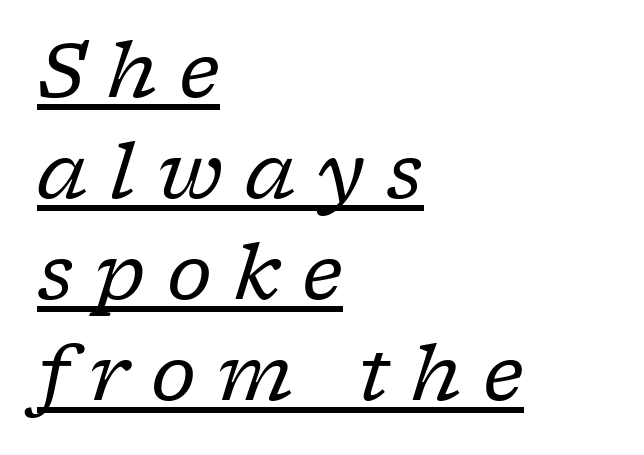
Q: Is the text bold? A: No.
Q: Is the text italic (slanted)? A: Yes, it leans right by about 17 degrees.
Q: Is the typeface a serif or a sans-serif typeface? A: Serif.
Q: Is the text underlined? A: Yes.
Q: How is the paragraph aligned? A: Left-aligned.
Q: Is the spacing between letters normal or unusually wide? A: Unusually wide.
Q: Is the spacing between lines tight, normal or loose? A: Normal.
Q: Width (condensed, normal, or wide)? A: Normal.
Q: Stroke contrast? A: Low.
Q: x-height? A: Medium.
Q: Monospaced? A: No.
